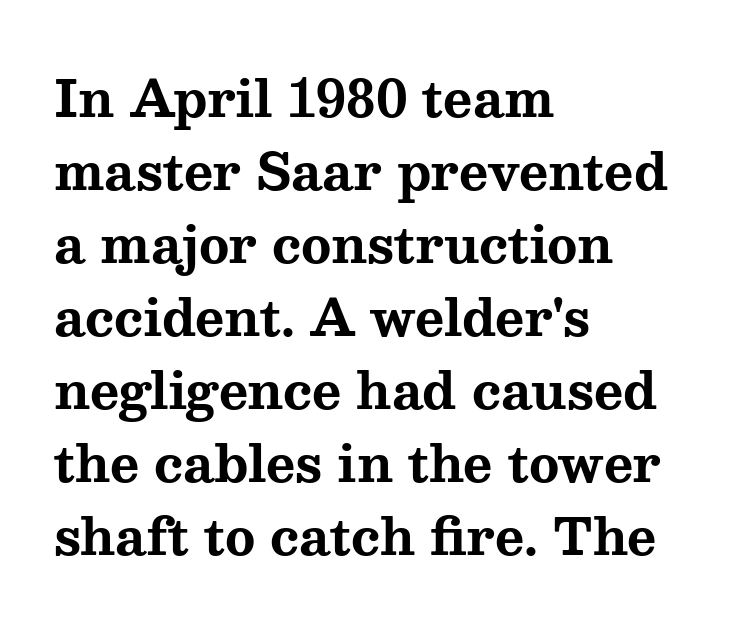
The image shows 50 px bold, wide serif type, upright; set left-aligned, normal line spacing (1.46x), normal letter spacing, not underlined; medium stroke contrast and a medium x-height.
